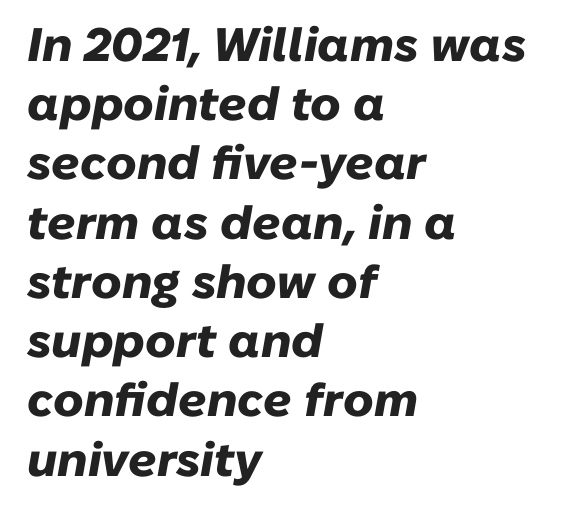
Posture: slanted. The specimen omits any rule beneath the text block's lines. You'd pick this weight for a headline — it's a proper bold. Varying glyph widths throughout — classic text-font behaviour. Rows of type keep a routine distance in the vertical direction.
